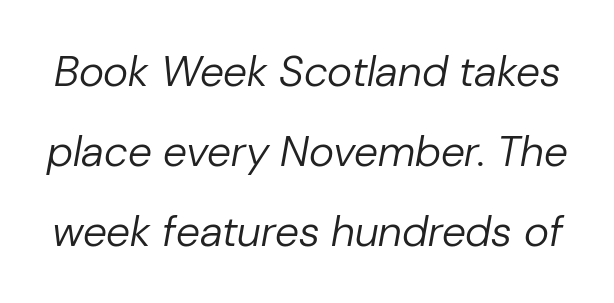
Q: Is the text bold? A: No.
Q: Is the text italic (slanted)? A: Yes, it leans right by about 10 degrees.
Q: Is the text underlined? A: No.
Q: Is the spacing between letters normal or unusually wide? A: Normal.
Q: Width (condensed, normal, or wide)? A: Normal.
Q: Stroke contrast? A: Low.
Q: x-height? A: Medium.
Q: Monospaced? A: No.
